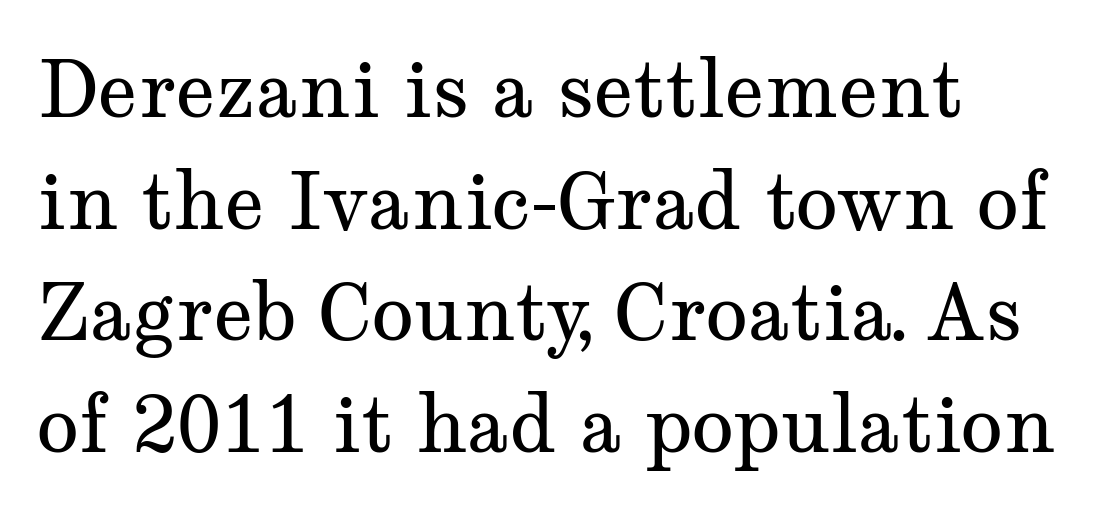
{"serif": "yes", "italic": "no", "bold": "no", "weight": "regular", "width": "wide", "stroke_contrast": "medium", "x_height": "medium", "monospaced": "no", "underline": "no", "line_spacing": "normal", "line_spacing_ratio": 1.43, "letter_spacing": "normal", "letter_spacing_em": 0.0, "glyph_px": 78}
